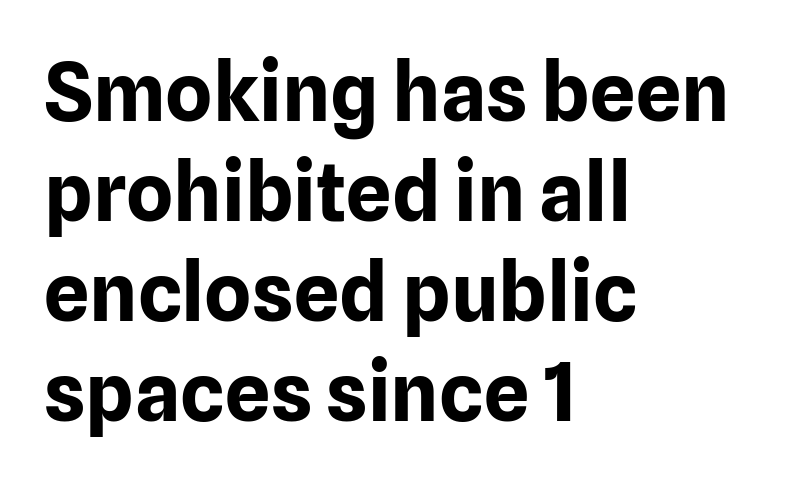
The image shows 80 px bold sans-serif type, upright; set left-aligned, normal line spacing (1.25x), normal letter spacing, not underlined; low stroke contrast and a medium x-height.
